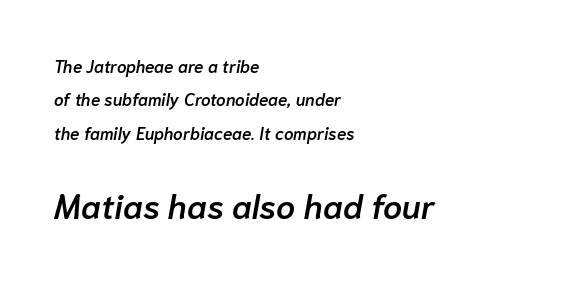
Bigger letters appear in the bottom chunk; the top chunk is reduced. The area under the type is left untouched. This is the in-between weight designers call semibold or demi. Looking at the ascenders, they clearly lean. Glyph-to-glyph distance matches everyday printed text.
